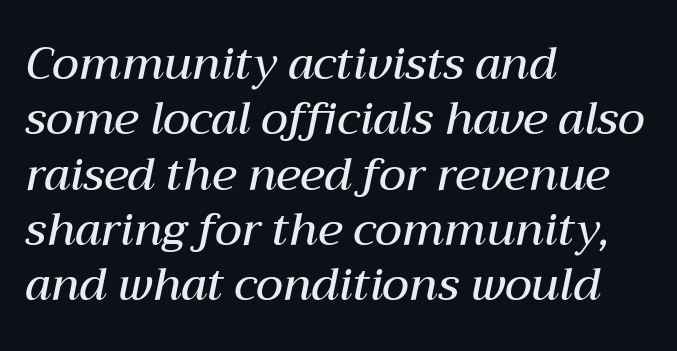
Q: Is the text bold? A: Semi-bold.
Q: Is the text italic (slanted)? A: Yes, it leans right by about 12 degrees.
Q: Is the text underlined? A: No.
Q: How is the paragraph aligned? A: Left-aligned.
Q: Is the spacing between letters normal or unusually wide? A: Normal.
Q: Width (condensed, normal, or wide)? A: Normal.
Q: Stroke contrast? A: Medium.
Q: x-height? A: Medium.
Q: Monospaced? A: No.
